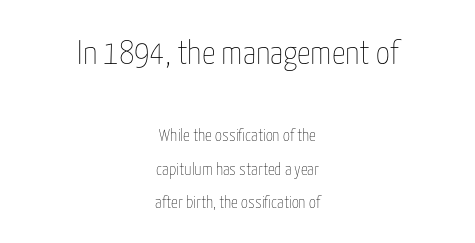
Q: Is the text bold? A: No.
Q: Is the text italic (slanted)? A: No, it is upright.
Q: Is the text underlined? A: No.
Q: How is the paragraph aligned? A: Centered.
Q: Is the spacing between letters normal or unusually wide? A: Normal.
Q: Is the spacing between lines tight, normal or loose? A: Loose.
Q: Which block of text is set in a larger size, the first (top) or the second (bottom)? A: The first (top) one.
Q: Width (condensed, normal, or wide)? A: Condensed.
Q: Stroke contrast? A: Low.
Q: x-height? A: Medium.
Q: Monospaced? A: No.
